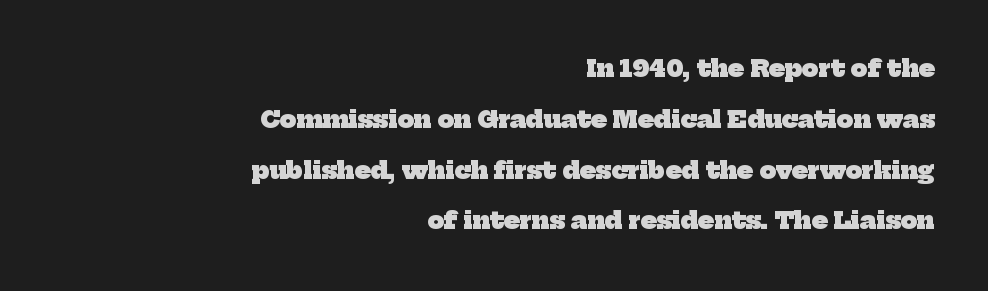
Its strokes are broad and dark, the hallmark of bold type. Any mark beneath the type? The region is blank. The tracking reads as untouched default to a designer's eye. If you measured baseline to baseline, you'd find a long distance.
